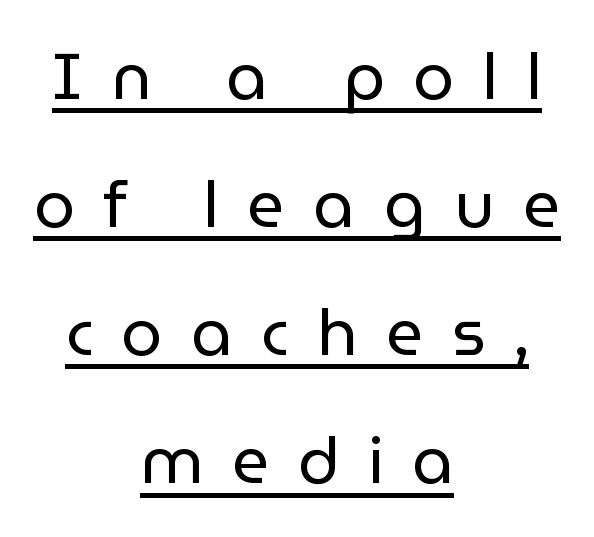
Which margin do the lines hug? Neither — every line sits in the middle. The font family rendered here belongs to the sans-serif group. Ink coverage per letter is moderate at most. The lettering stays uniformly vertical, giving the passage a roman look.
